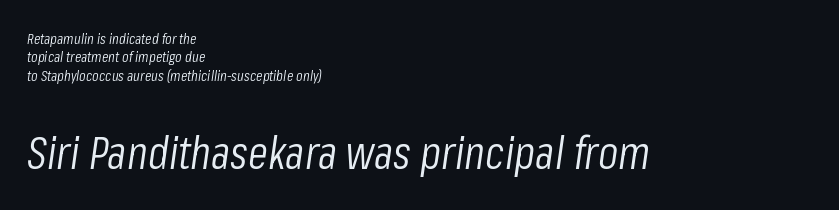
The image shows 46 px light, condensed type, italic (leaning right); set left-aligned, line spacing 1.22x, normal letter spacing, not underlined; the second (bottom) block is 3.07x larger; low stroke contrast and a medium x-height.
